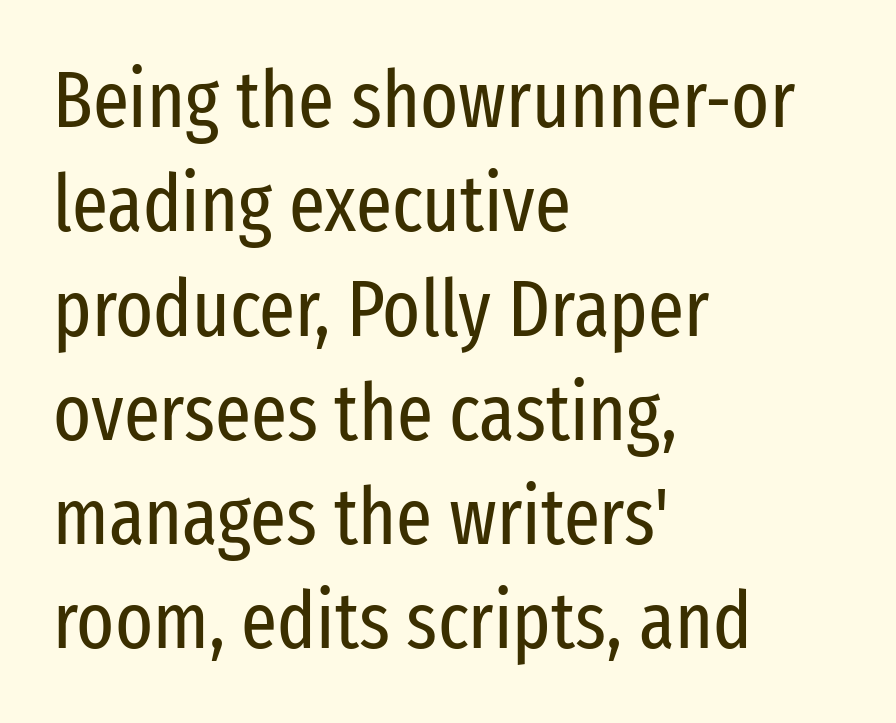
This sample has the flowing, uneven cadence of proportional lettering. Does extra space separate the letters? No, they use regular spacing. This is sans-serif lettering, the kind often seen on screens and signage. The area under the type is left untouched. The space between consecutive lines is moderate.
